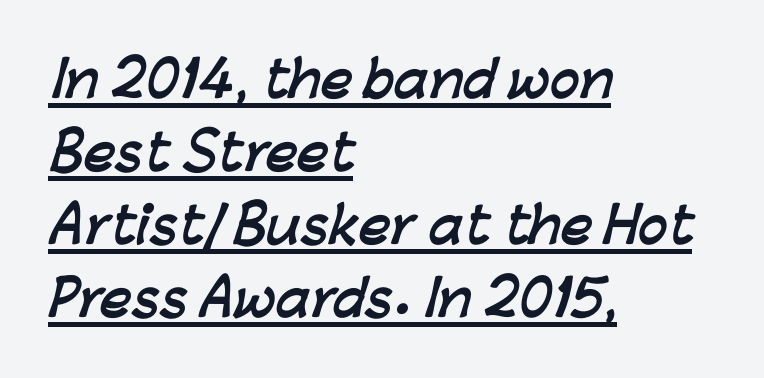
Q: Is the text bold? A: Yes.
Q: Is the typeface a serif or a sans-serif typeface? A: Sans-serif.
Q: Is the text underlined? A: Yes.
Q: How is the paragraph aligned? A: Left-aligned.
Q: Is the spacing between letters normal or unusually wide? A: Normal.
Q: Is the spacing between lines tight, normal or loose? A: Normal.
Q: Width (condensed, normal, or wide)? A: Normal.
Q: Stroke contrast? A: Low.
Q: x-height? A: Medium.
Q: Monospaced? A: No.
